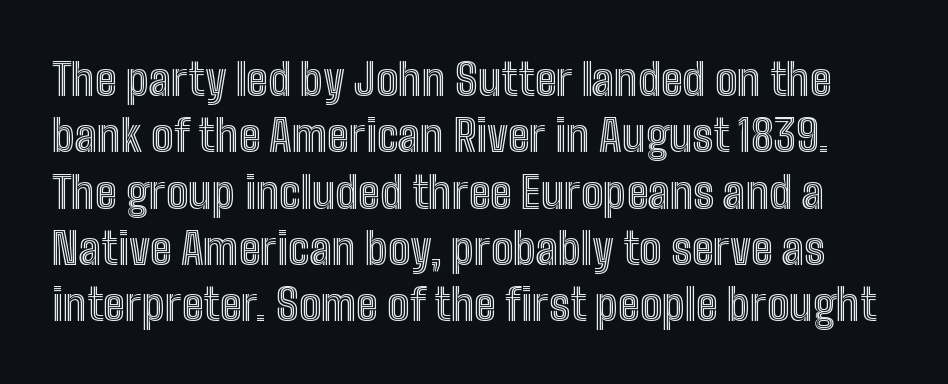
Q: Is the text italic (slanted)? A: No, it is upright.
Q: Is the text underlined? A: No.
Q: Is the spacing between letters normal or unusually wide? A: Normal.
Q: Is the spacing between lines tight, normal or loose? A: Normal.
Q: Width (condensed, normal, or wide)? A: Condensed.
Q: x-height? A: Medium.
Q: Monospaced? A: No.
